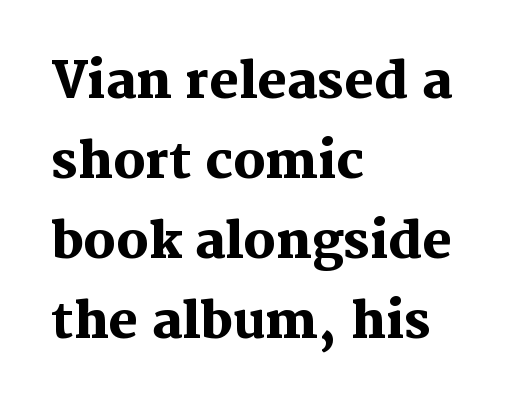
The image shows 50 px heavy serif type, upright; set left-aligned, normal line spacing (1.6x), normal letter spacing, not underlined; medium stroke contrast and a medium x-height.
